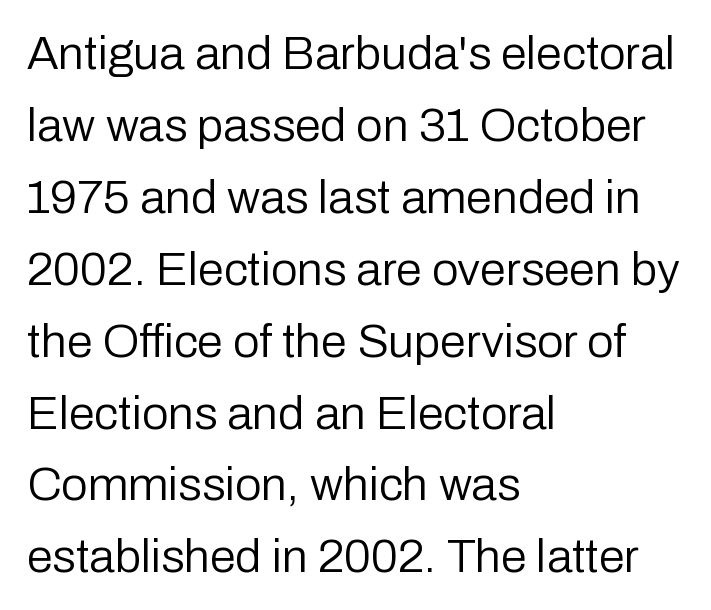
The image shows 47 px regular-weight sans-serif type, upright; set left-aligned, normal line spacing (1.53x), normal letter spacing, not underlined; low stroke contrast and a medium x-height.
